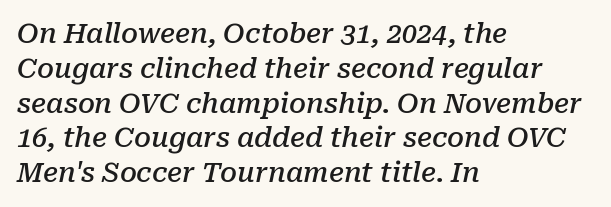
{"italic": "yes", "lean": "right", "slant_degrees": 10, "bold": "semi", "underline": "no", "align": "left", "line_spacing": "normal", "line_spacing_ratio": 1.29, "letter_spacing": "normal", "letter_spacing_em": 0.0, "glyph_px": 27}
